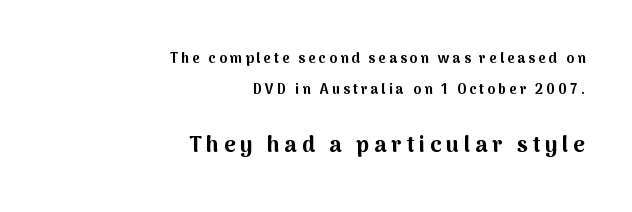
The image shows 22 px bold type, upright; set right-aligned, loose line spacing (2.25x), unusually wide letter spacing (+0.22 em), not underlined; the second (bottom) block is 1.57x larger.
